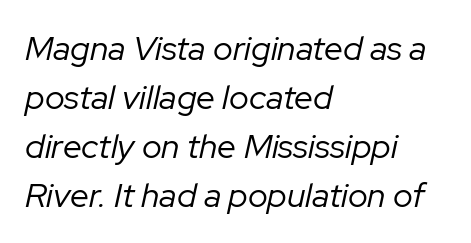
The image shows 34 px regular-weight type, italic (leaning right); set left-aligned, normal line spacing (1.44x), normal letter spacing, not underlined; low stroke contrast and a medium x-height.
